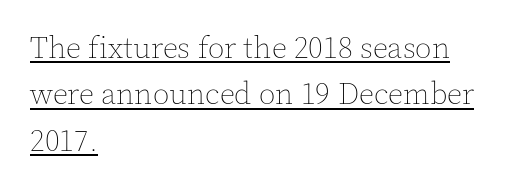
{"italic": "no", "bold": "no", "weight": "thin", "width": "normal", "x_height": "medium", "monospaced": "no", "underline": "yes", "align": "left", "line_spacing": "normal", "line_spacing_ratio": 1.55, "letter_spacing": "normal", "letter_spacing_em": 0.0, "glyph_px": 30}
